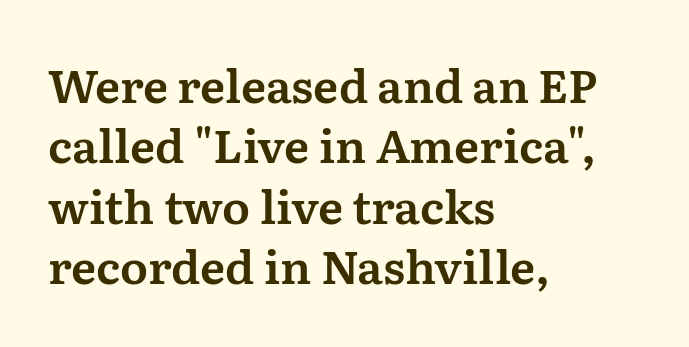
The image shows 46 px serif type, upright; set left-aligned, normal line spacing (1.31x), normal letter spacing, not underlined; medium stroke contrast and a medium x-height.
